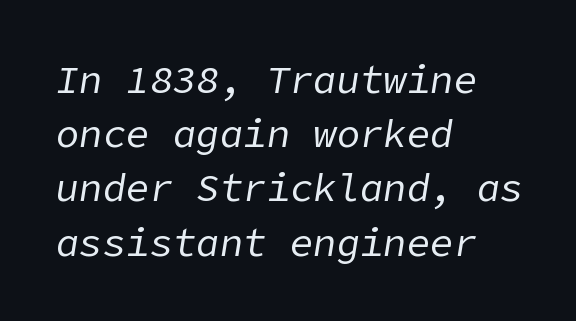
{"italic": "yes", "lean": "right", "slant_degrees": 9, "bold": "no", "weight": "regular", "width": "normal", "stroke_contrast": "low", "x_height": "medium", "underline": "no", "align": "left", "line_spacing": "normal", "line_spacing_ratio": 1.39, "letter_spacing": "normal", "letter_spacing_em": 0.0, "glyph_px": 39}
